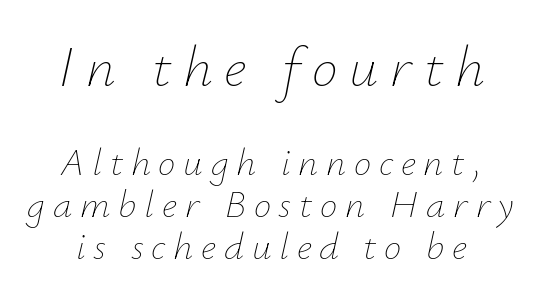
The image shows 58 px thin type, italic (leaning right); set tight line spacing (1.08x), unusually wide letter spacing (+0.2 em), not underlined; the first (top) block is 1.49x larger; low stroke contrast and a small x-height.
